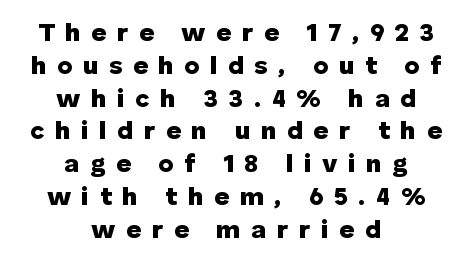
{"italic": "no", "bold": "yes", "underline": "no", "align": "center", "line_spacing": "normal", "line_spacing_ratio": 1.26, "letter_spacing": "wide", "letter_spacing_em": 0.4, "glyph_px": 26}
